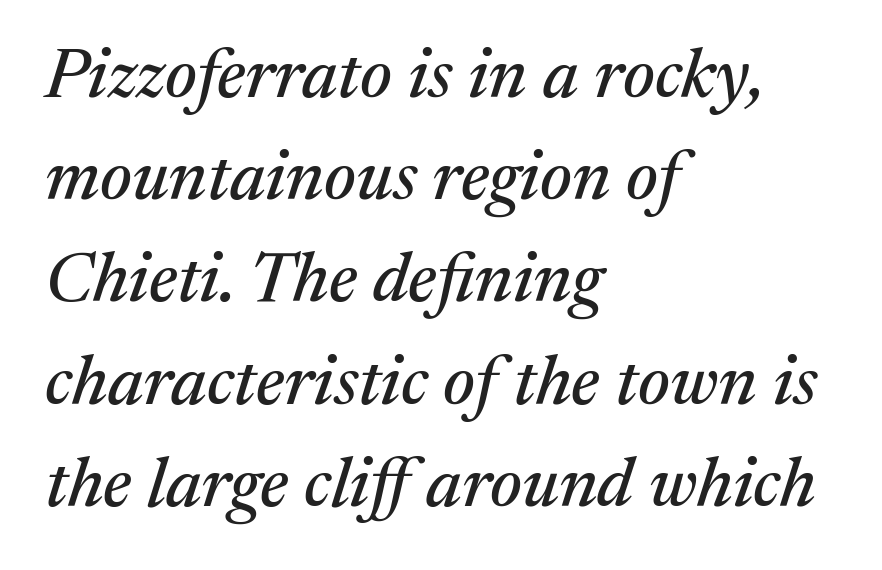
{"serif": "yes", "italic": "yes", "lean": "right", "slant_degrees": 17, "width": "normal", "stroke_contrast": "medium", "x_height": "medium", "monospaced": "no", "underline": "no", "align": "left", "line_spacing": "normal", "line_spacing_ratio": 1.46, "letter_spacing": "normal", "letter_spacing_em": 0.0, "glyph_px": 70}
